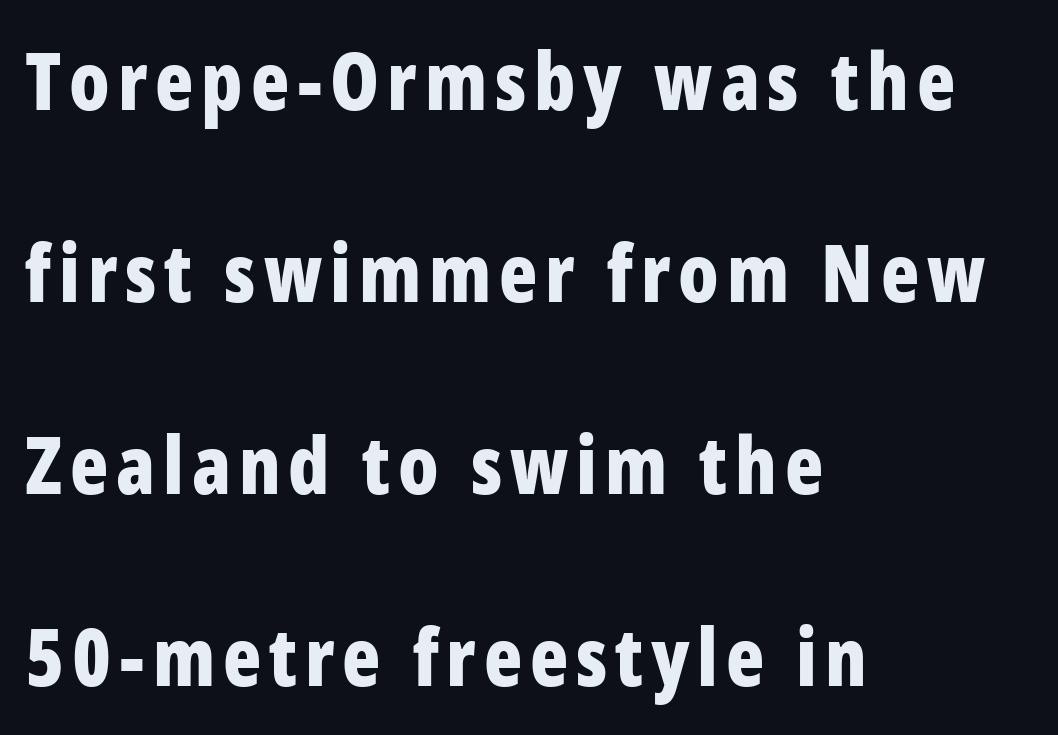
{"serif": "no", "italic": "no", "bold": "yes", "weight": "bold", "width": "condensed", "stroke_contrast": "low", "x_height": "medium", "monospaced": "no", "underline": "no", "align": "left", "line_spacing": "loose", "line_spacing_ratio": 2.43, "glyph_px": 79}
